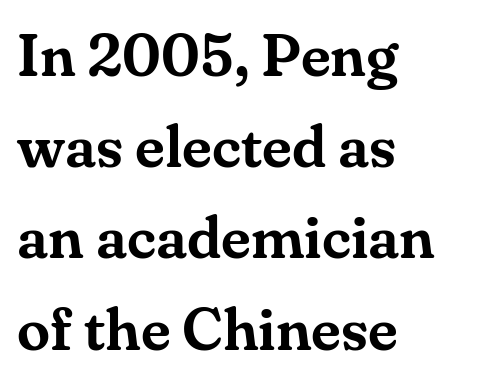
Q: Is the text italic (slanted)? A: No, it is upright.
Q: Is the typeface a serif or a sans-serif typeface? A: Serif.
Q: Is the text underlined? A: No.
Q: How is the paragraph aligned? A: Left-aligned.
Q: Is the spacing between letters normal or unusually wide? A: Normal.
Q: Is the spacing between lines tight, normal or loose? A: Normal.
Q: Width (condensed, normal, or wide)? A: Normal.
Q: Stroke contrast? A: Medium.
Q: x-height? A: Small.
Q: Monospaced? A: No.
